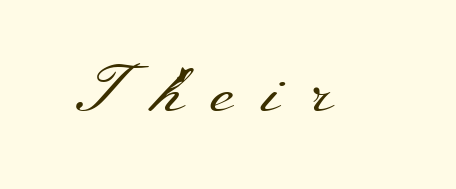
Q: Is the text bold? A: No.
Q: Is the text italic (slanted)? A: Yes.
Q: Is the typeface a serif or a sans-serif typeface? A: Serif.
Q: Is the text underlined? A: No.
Q: Is the spacing between letters normal or unusually wide? A: Unusually wide.
Q: Width (condensed, normal, or wide)? A: Wide.
Q: Stroke contrast? A: Medium.
Q: x-height? A: Small.
Q: Monospaced? A: No.
